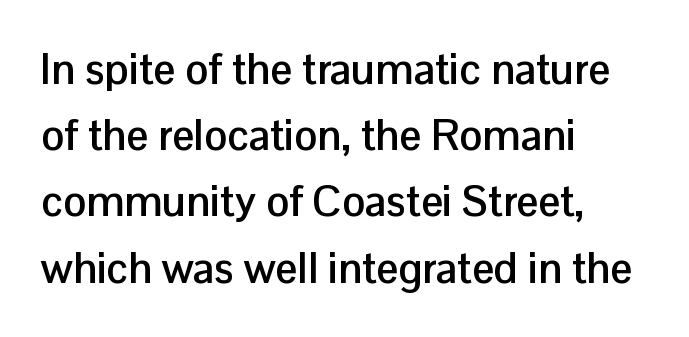
Every letter is thick-stroked: bold, no question. This rendering leaves character spacing at its baseline value. This sample uses an upright cut, with every glyph sitting square on the baseline. Each new line begins a customary step beneath the previous one.
